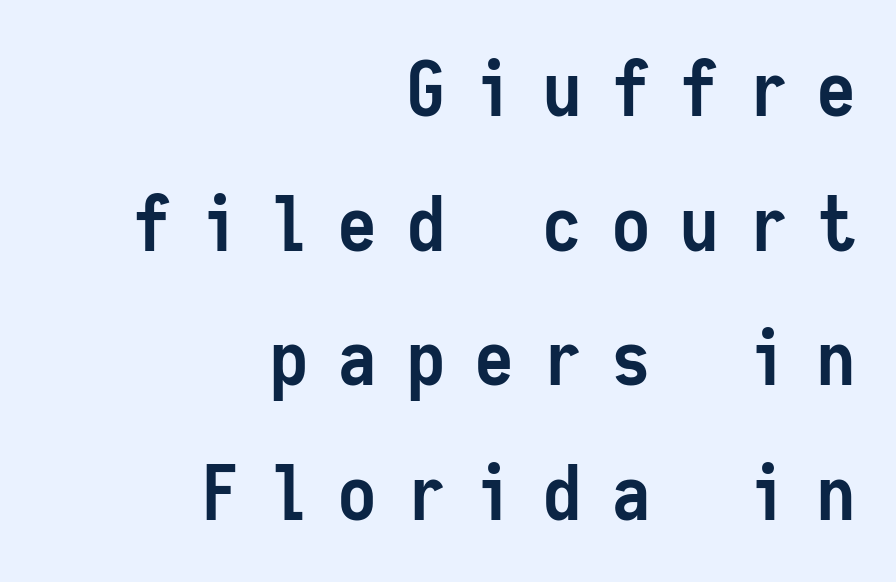
Q: Is the text bold? A: Yes.
Q: Is the text italic (slanted)? A: No, it is upright.
Q: Is the typeface a serif or a sans-serif typeface? A: Sans-serif.
Q: Is the text underlined? A: No.
Q: How is the paragraph aligned? A: Right-aligned.
Q: Is the spacing between letters normal or unusually wide? A: Unusually wide.
Q: Width (condensed, normal, or wide)? A: Condensed.
Q: Stroke contrast? A: Low.
Q: x-height? A: Medium.
Q: Monospaced? A: Yes.
